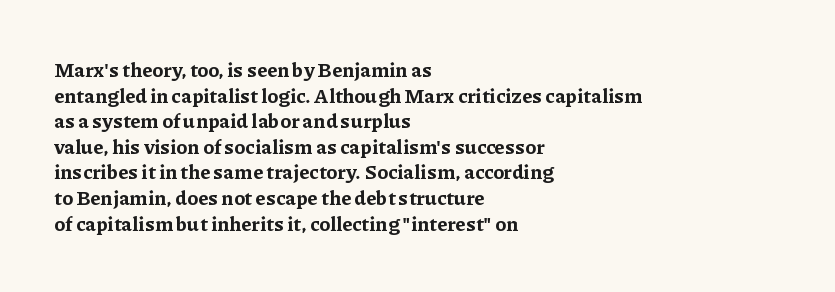
The image shows 20 px bold type, upright; set left-aligned, normal line spacing (1.28x), normal letter spacing, not underlined.
